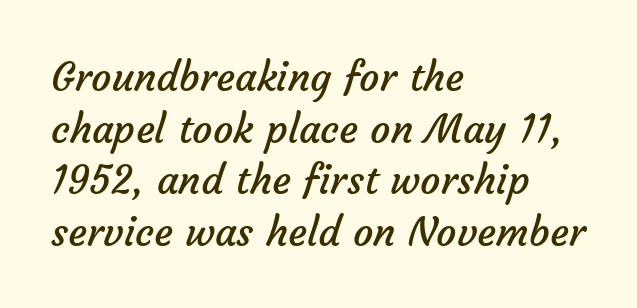
{"serif": "no", "bold": "no", "weight": "regular", "width": "normal", "stroke_contrast": "low", "x_height": "medium", "monospaced": "no", "underline": "no", "align": "left", "line_spacing": "normal", "line_spacing_ratio": 1.29, "letter_spacing": "normal", "letter_spacing_em": 0.0, "glyph_px": 40}
